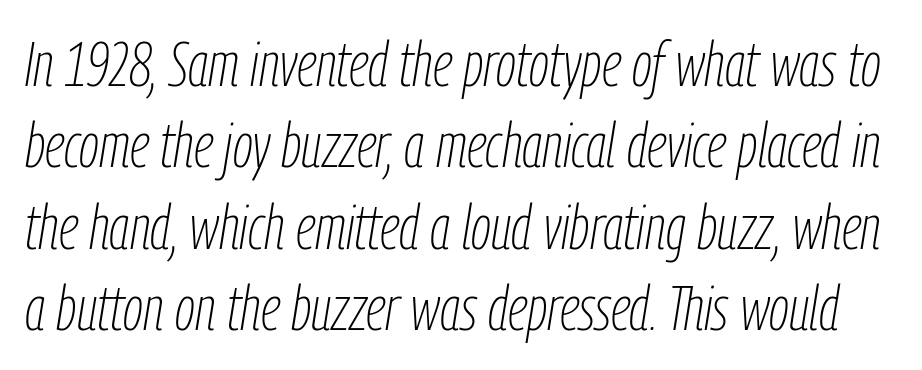
The image shows 63 px thin, condensed type, italic (leaning right); set normal line spacing (1.29x), normal letter spacing, not underlined; low stroke contrast and a medium x-height.
